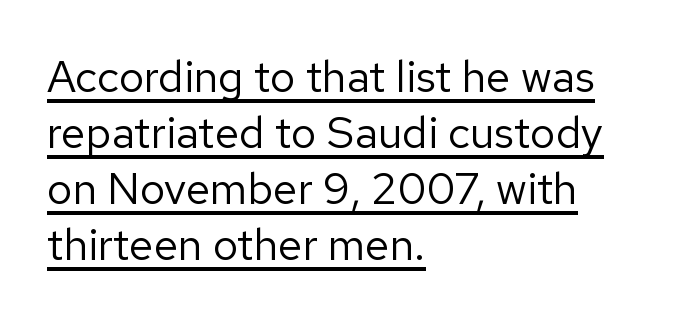
Looks like someone drew a line under every word here. The vertical gap from one line to the next is medium. A student would call this left alignment; a typographer would say flush left, rag right. Each stroke keeps to a modest, everyday thickness or less.
